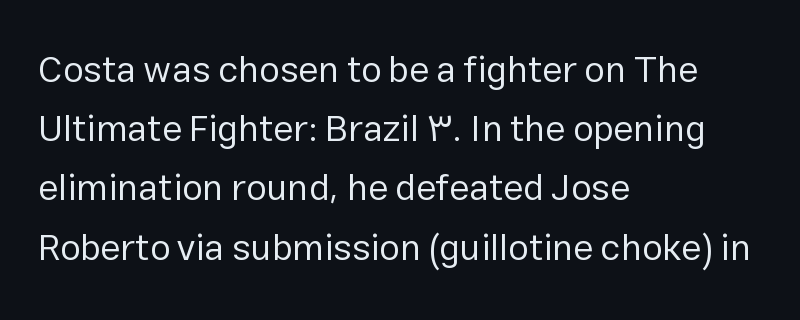
Q: Is the text bold? A: No.
Q: Is the text italic (slanted)? A: No, it is upright.
Q: Is the typeface a serif or a sans-serif typeface? A: Sans-serif.
Q: Is the text underlined? A: No.
Q: How is the paragraph aligned? A: Left-aligned.
Q: Is the spacing between letters normal or unusually wide? A: Normal.
Q: Is the spacing between lines tight, normal or loose? A: Normal.
Q: Width (condensed, normal, or wide)? A: Normal.
Q: Stroke contrast? A: Low.
Q: x-height? A: Medium.
Q: Monospaced? A: No.
